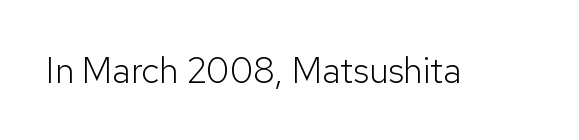
{"serif": "no", "italic": "no", "bold": "no", "weight": "light", "width": "normal", "stroke_contrast": "low", "x_height": "medium", "monospaced": "no", "underline": "no", "letter_spacing": "normal", "letter_spacing_em": 0.0, "glyph_px": 36}
